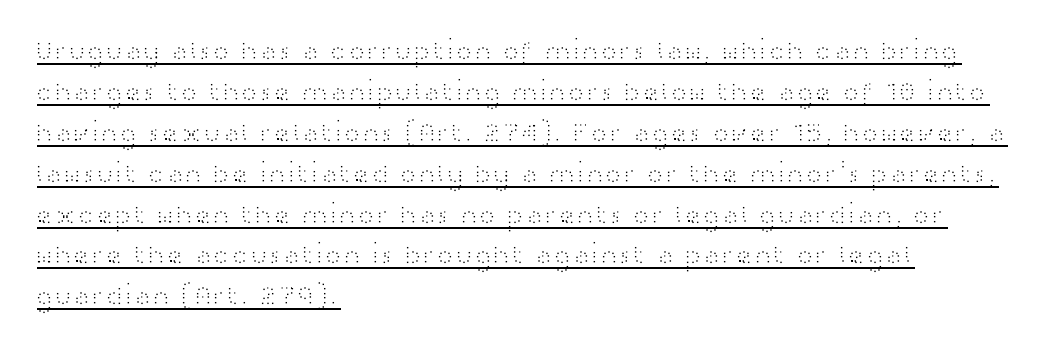
{"serif": "no", "italic": "no", "bold": "no", "weight": "light", "width": "wide", "stroke_contrast": "high", "x_height": "medium", "monospaced": "no", "underline": "yes", "align": "left", "line_spacing": "normal", "line_spacing_ratio": 1.46, "letter_spacing": "normal", "letter_spacing_em": 0.0, "glyph_px": 28}
